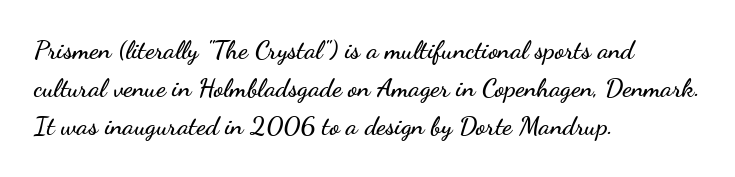
The image shows 26 px text type; set left-aligned, normal line spacing (1.47x), normal letter spacing, not underlined.
